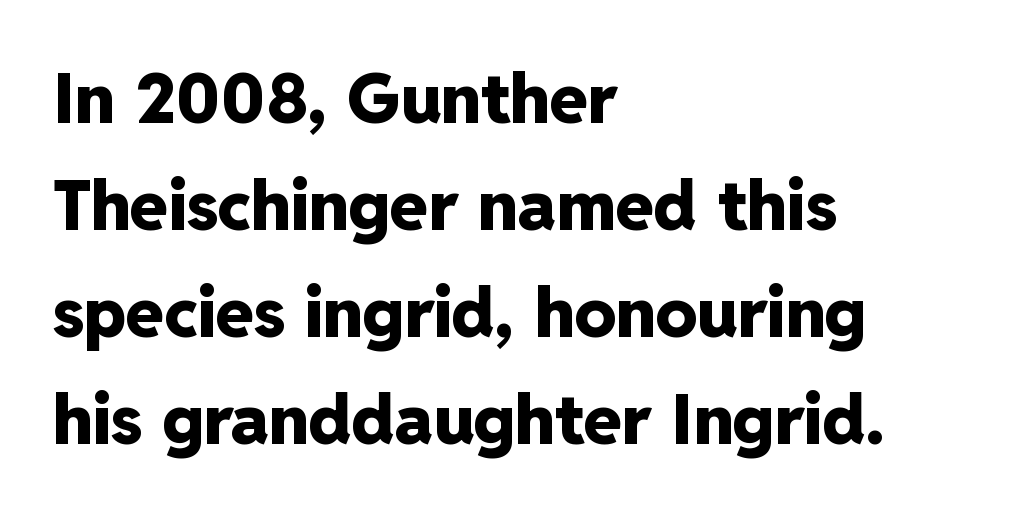
Vertically, the passage feels balanced, rows spaced as you'd expect. Just letters on the line, the space beneath them empty. Short note: letters normally spaced. These lines are rendered in a variable-pitch font. In terms of letterform style, serifs are entirely absent. Notice how the passage keeps a crisp vertical edge on the left only.
